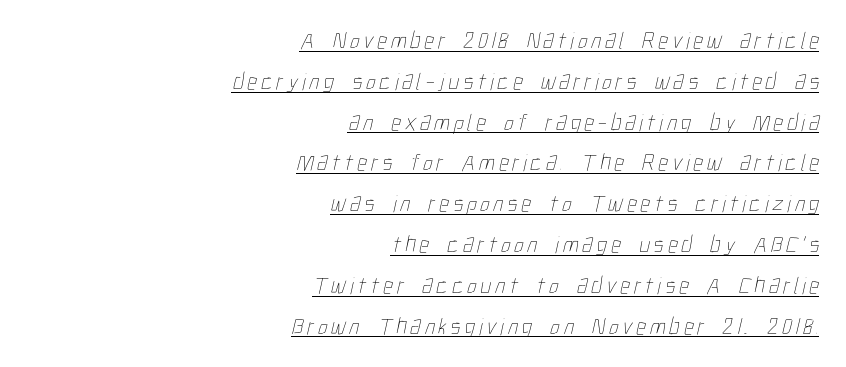
A rule runs beneath these lines of type. Rows of type keep a routine distance in the vertical direction. Line ends are locked; line starts wander. Vertical stems look standard width or narrower in stroke.
